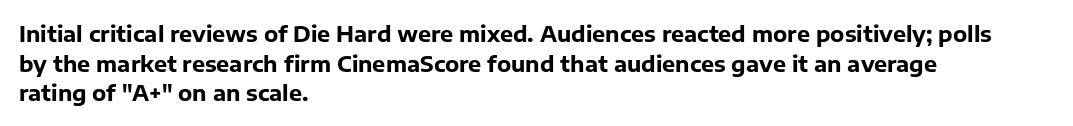
The image shows 22 px bold type, upright; set left-aligned, normal line spacing (1.35x), normal letter spacing, not underlined.
